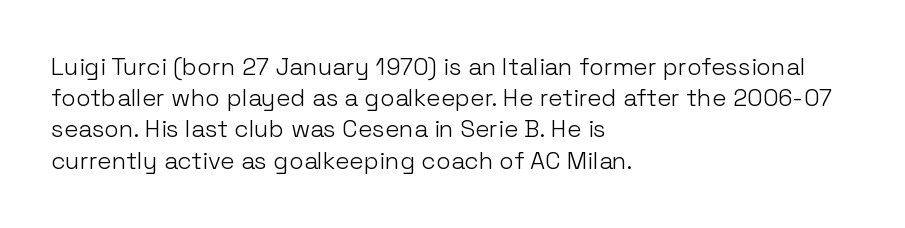
{"italic": "no", "bold": "no", "underline": "no", "align": "left", "line_spacing": "normal", "line_spacing_ratio": 1.3, "letter_spacing": "normal", "letter_spacing_em": 0.0, "glyph_px": 24}
